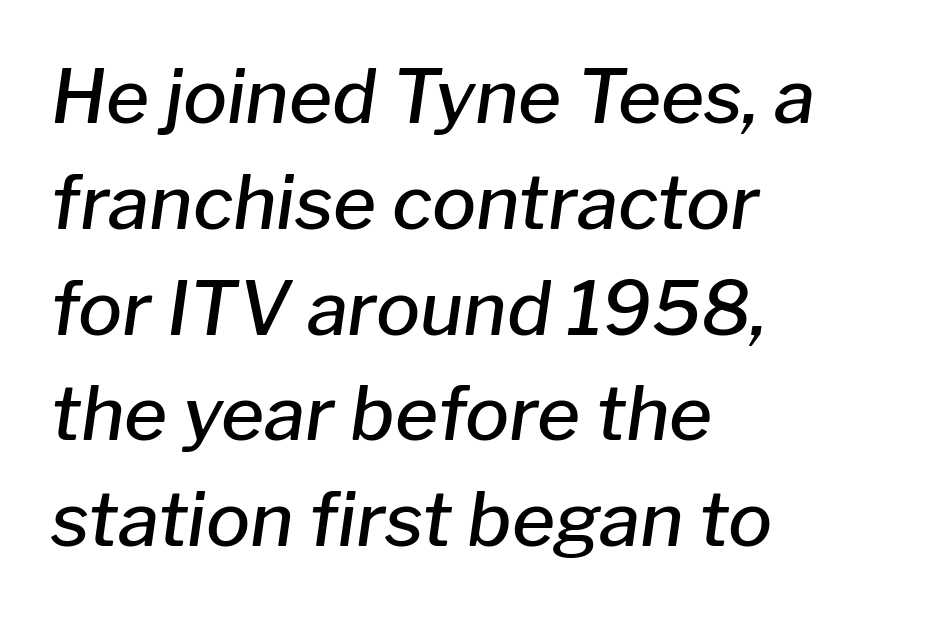
{"italic": "yes", "lean": "right", "slant_degrees": 8, "bold": "semi", "weight": "semibold", "width": "normal", "stroke_contrast": "low", "x_height": "medium", "monospaced": "no", "underline": "no", "align": "left", "line_spacing": "normal", "line_spacing_ratio": 1.43, "letter_spacing": "normal", "letter_spacing_em": 0.0, "glyph_px": 74}
